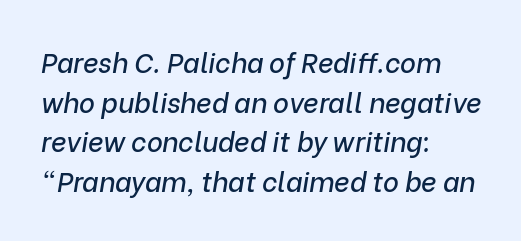
Q: Is the text italic (slanted)? A: Yes, it leans right by about 9 degrees.
Q: Is the text underlined? A: No.
Q: How is the paragraph aligned? A: Left-aligned.
Q: Is the spacing between letters normal or unusually wide? A: Normal.
Q: Is the spacing between lines tight, normal or loose? A: Normal.
